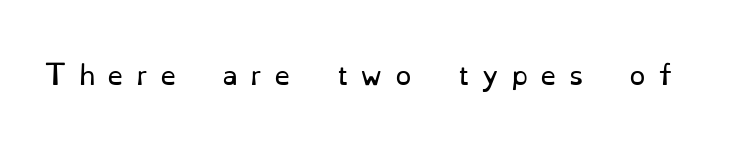
The image shows 26 px text type, upright; set unusually wide letter spacing (+0.46 em), not underlined.
